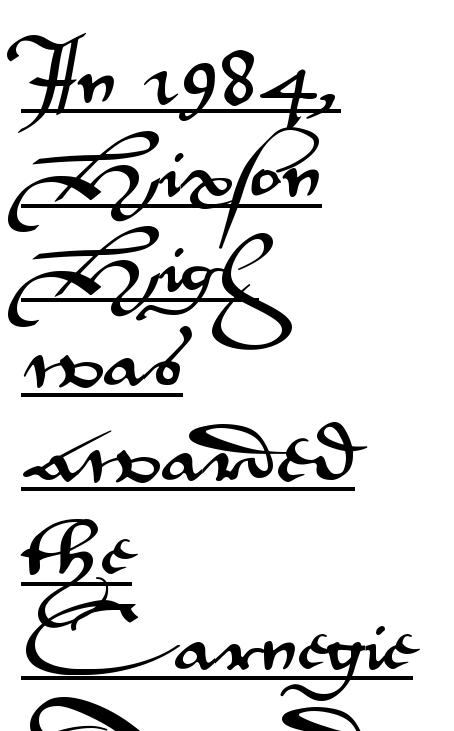
Q: Is the text italic (slanted)? A: Yes.
Q: Is the typeface a serif or a sans-serif typeface? A: Sans-serif.
Q: Is the text underlined? A: Yes.
Q: How is the paragraph aligned? A: Left-aligned.
Q: Is the spacing between letters normal or unusually wide? A: Normal.
Q: Is the spacing between lines tight, normal or loose? A: Normal.
Q: Width (condensed, normal, or wide)? A: Wide.
Q: Stroke contrast? A: Medium.
Q: x-height? A: Small.
Q: Monospaced? A: No.
